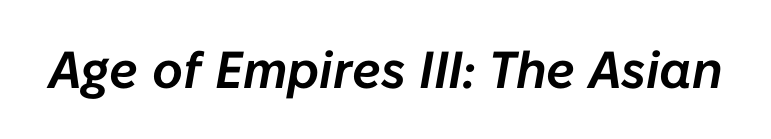
The face used here is proportionally spaced, like ordinary book or web type. Has an underline been added? It has not. The glyphs look as if they've been sheared to an angle. The face used here is rendered with its standard letterfit.
